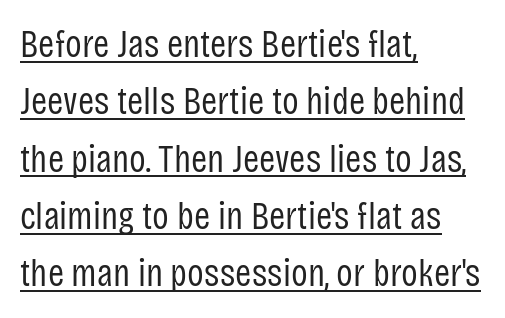
Q: Is the text bold? A: No.
Q: Is the text italic (slanted)? A: No, it is upright.
Q: Is the typeface a serif or a sans-serif typeface? A: Sans-serif.
Q: Is the text underlined? A: Yes.
Q: How is the paragraph aligned? A: Left-aligned.
Q: Is the spacing between letters normal or unusually wide? A: Normal.
Q: Is the spacing between lines tight, normal or loose? A: Normal.
Q: Width (condensed, normal, or wide)? A: Condensed.
Q: Stroke contrast? A: Low.
Q: x-height? A: Large.
Q: Monospaced? A: No.
